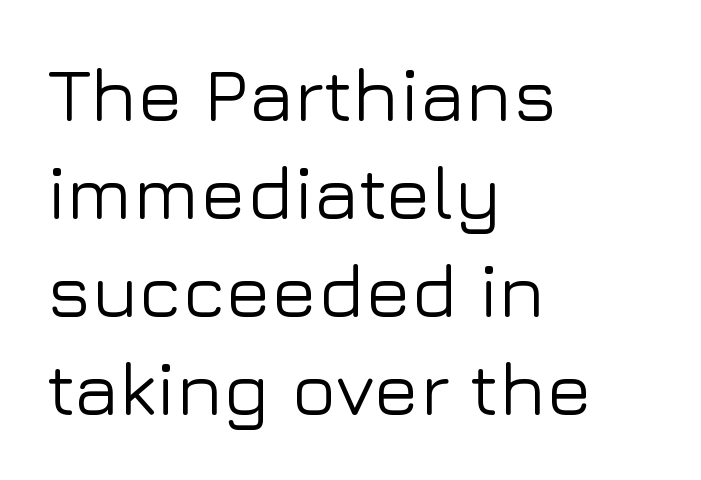
Q: Is the text italic (slanted)? A: No, it is upright.
Q: Is the typeface a serif or a sans-serif typeface? A: Sans-serif.
Q: Is the text underlined? A: No.
Q: How is the paragraph aligned? A: Left-aligned.
Q: Is the spacing between letters normal or unusually wide? A: Normal.
Q: Is the spacing between lines tight, normal or loose? A: Normal.
Q: Width (condensed, normal, or wide)? A: Normal.
Q: Stroke contrast? A: Low.
Q: x-height? A: Medium.
Q: Monospaced? A: No.
